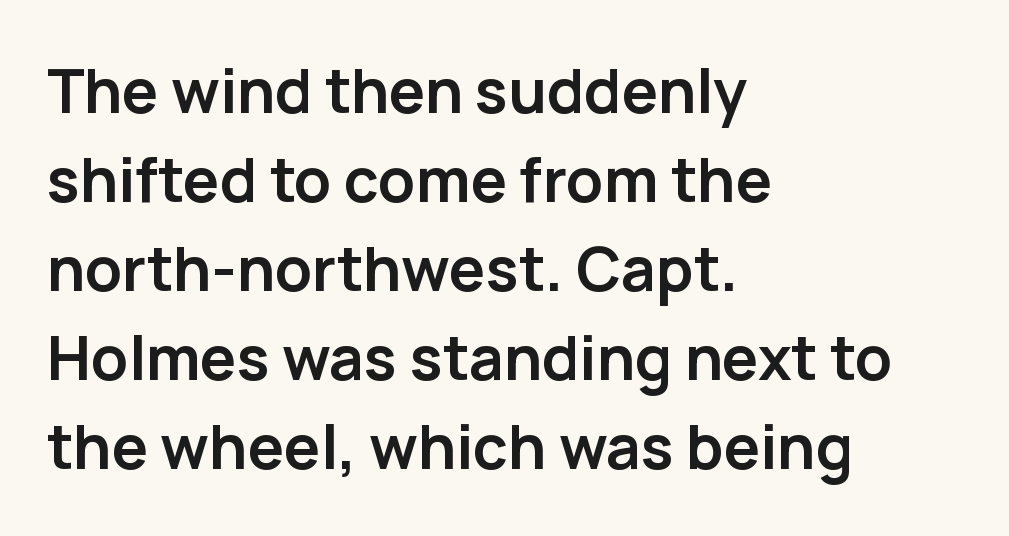
Q: Is the text bold? A: Yes.
Q: Is the text italic (slanted)? A: No, it is upright.
Q: Is the typeface a serif or a sans-serif typeface? A: Sans-serif.
Q: Is the text underlined? A: No.
Q: How is the paragraph aligned? A: Left-aligned.
Q: Is the spacing between letters normal or unusually wide? A: Normal.
Q: Is the spacing between lines tight, normal or loose? A: Normal.
Q: Width (condensed, normal, or wide)? A: Normal.
Q: Stroke contrast? A: Low.
Q: x-height? A: Medium.
Q: Monospaced? A: No.
